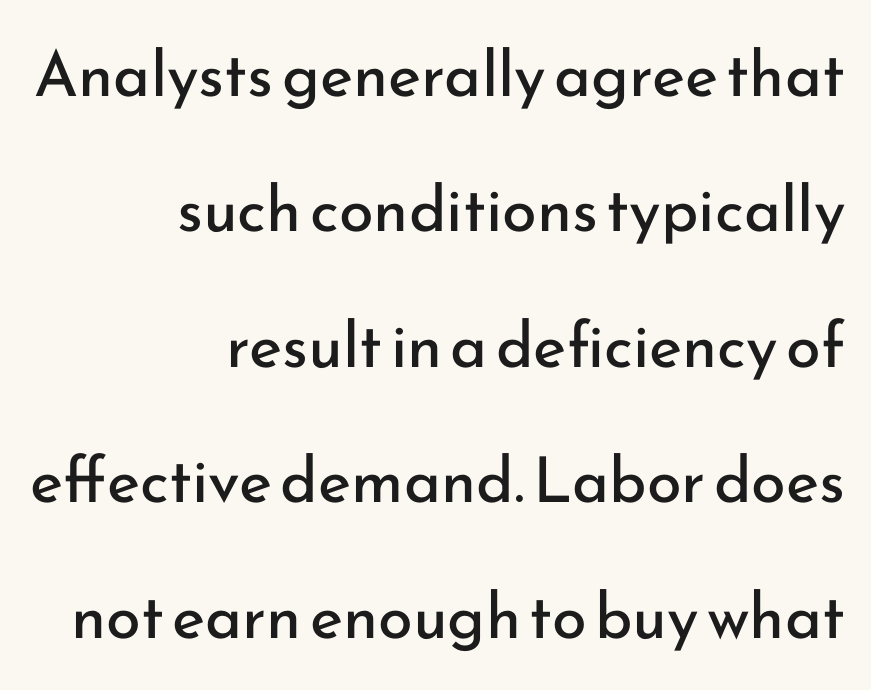
Students, observe: this is what heavily led, spacious text looks like. The typography opts for an upright posture over an oblique one. The specimen omits any rule beneath the text block's lines. Ink coverage per letter is moderate at most. In CSS terms this would be text-align: right. Short note: letters normally spaced.
